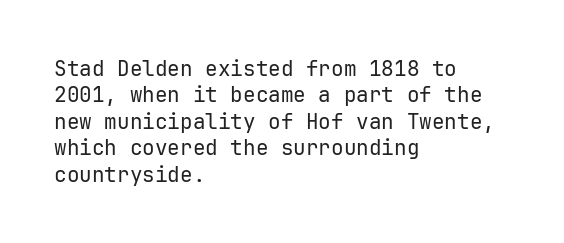
Q: Is the text bold? A: No.
Q: Is the text italic (slanted)? A: No, it is upright.
Q: Is the text underlined? A: No.
Q: How is the paragraph aligned? A: Left-aligned.
Q: Is the spacing between letters normal or unusually wide? A: Normal.
Q: Is the spacing between lines tight, normal or loose? A: Normal.
